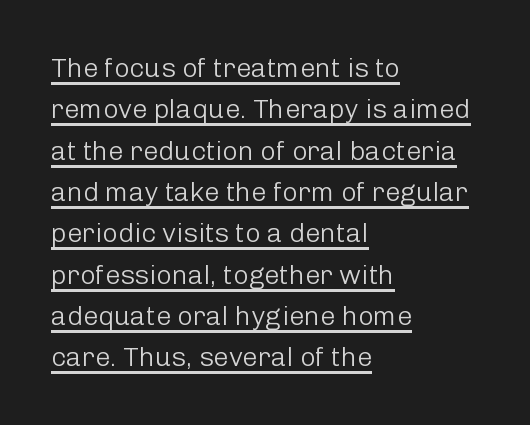
{"italic": "no", "bold": "no", "underline": "yes", "align": "left", "line_spacing": "normal", "line_spacing_ratio": 1.53, "letter_spacing": "normal", "letter_spacing_em": 0.0, "glyph_px": 27}
